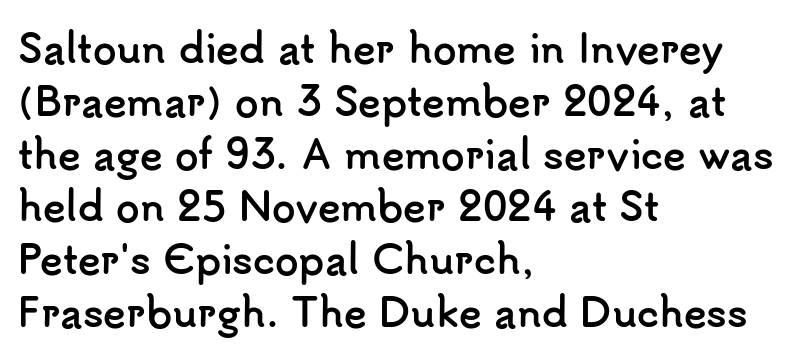
The typesetter chose a ragged-right arrangement here. Check the space under the baseline: it is left empty. Stroke thickness is high; the sample reads as a true bold. The designer left line spacing at the default. A typesetter would call this zero additional tracking. The letters stand straight up with perfectly vertical stems.
